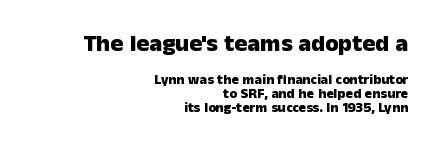
{"italic": "no", "bold": "yes", "underline": "no", "align": "right", "line_spacing": "tight", "line_spacing_ratio": 1.0, "letter_spacing": "normal", "letter_spacing_em": 0.0, "larger_block": "first", "size_ratio": 1.71, "glyph_px": 24}
